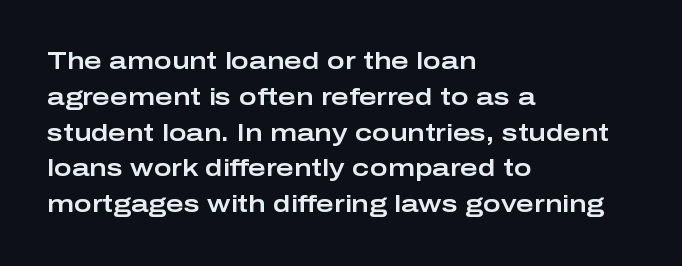
The image shows 24 px text type, upright; set left-aligned, normal line spacing (1.49x), normal letter spacing, not underlined.
